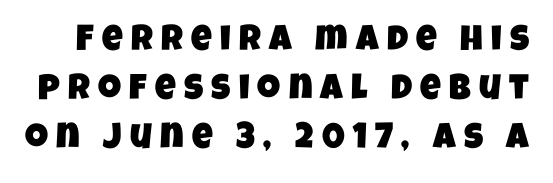
Q: Is the typeface a serif or a sans-serif typeface? A: Sans-serif.
Q: Is the text underlined? A: No.
Q: Is the spacing between letters normal or unusually wide? A: Unusually wide.
Q: Is the spacing between lines tight, normal or loose? A: Normal.
Q: Width (condensed, normal, or wide)? A: Condensed.
Q: Stroke contrast? A: Low.
Q: x-height? A: Large.
Q: Monospaced? A: No.
